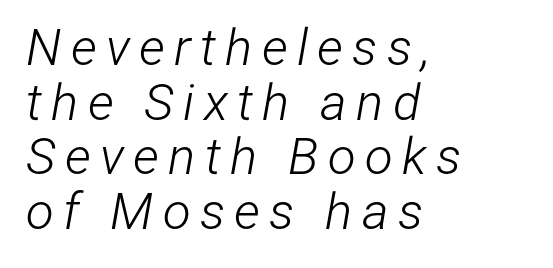
Leading is clearly below the norm, producing a dense column. The rag falls on the right side of this text block. The letters advance in unequal steps, a hallmark of proportional type. The zone under the glyphs is completely vacant. Designer's note — italics engaged.
